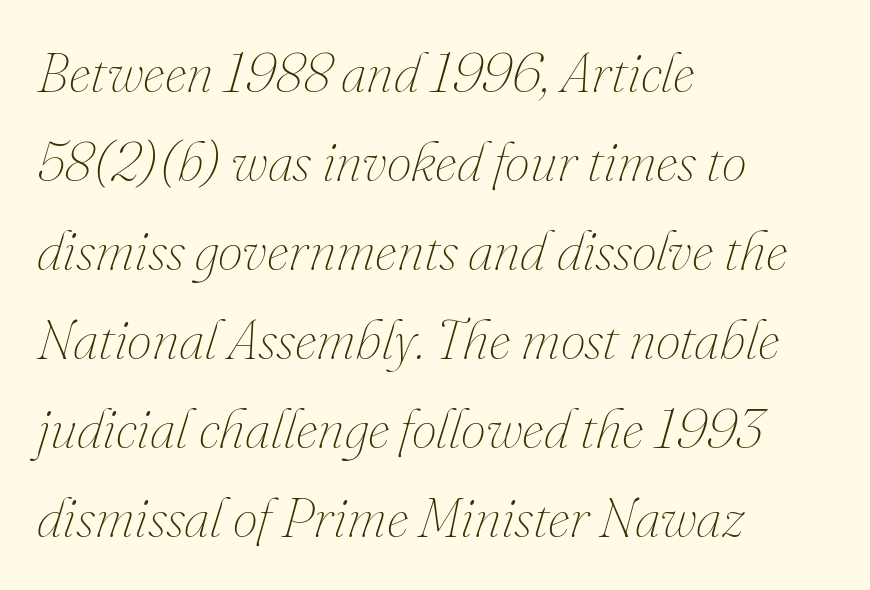
Q: Is the text bold? A: No.
Q: Is the text italic (slanted)? A: Yes, it leans right by about 16 degrees.
Q: Is the text underlined? A: No.
Q: How is the paragraph aligned? A: Left-aligned.
Q: Is the spacing between letters normal or unusually wide? A: Normal.
Q: Is the spacing between lines tight, normal or loose? A: Normal.
Q: Width (condensed, normal, or wide)? A: Normal.
Q: Stroke contrast? A: Medium.
Q: x-height? A: Small.
Q: Monospaced? A: No.
